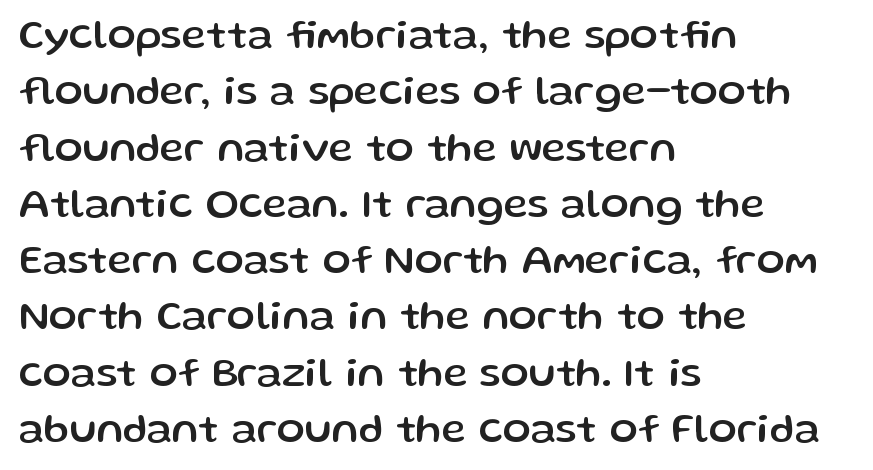
Q: Is the text italic (slanted)? A: No, it is upright.
Q: Is the typeface a serif or a sans-serif typeface? A: Sans-serif.
Q: Is the text underlined? A: No.
Q: How is the paragraph aligned? A: Left-aligned.
Q: Is the spacing between letters normal or unusually wide? A: Normal.
Q: Is the spacing between lines tight, normal or loose? A: Normal.
Q: Width (condensed, normal, or wide)? A: Normal.
Q: Stroke contrast? A: Low.
Q: x-height? A: Medium.
Q: Monospaced? A: No.
